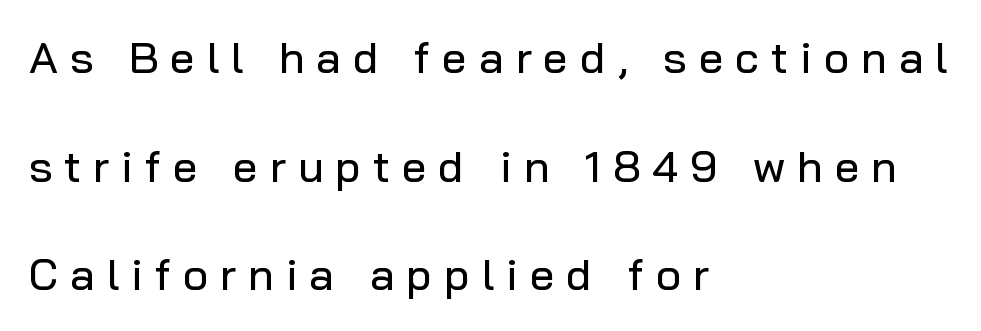
The setting favours the left margin, as ordinary paragraphs usually do. Does extra space separate the letters? Yes, quite a lot of it. The letters advance in unequal steps, a hallmark of proportional type. You can tell from the bare stems that sans-serif type was used. The rendering uses a large line-height, opening up the rows.
